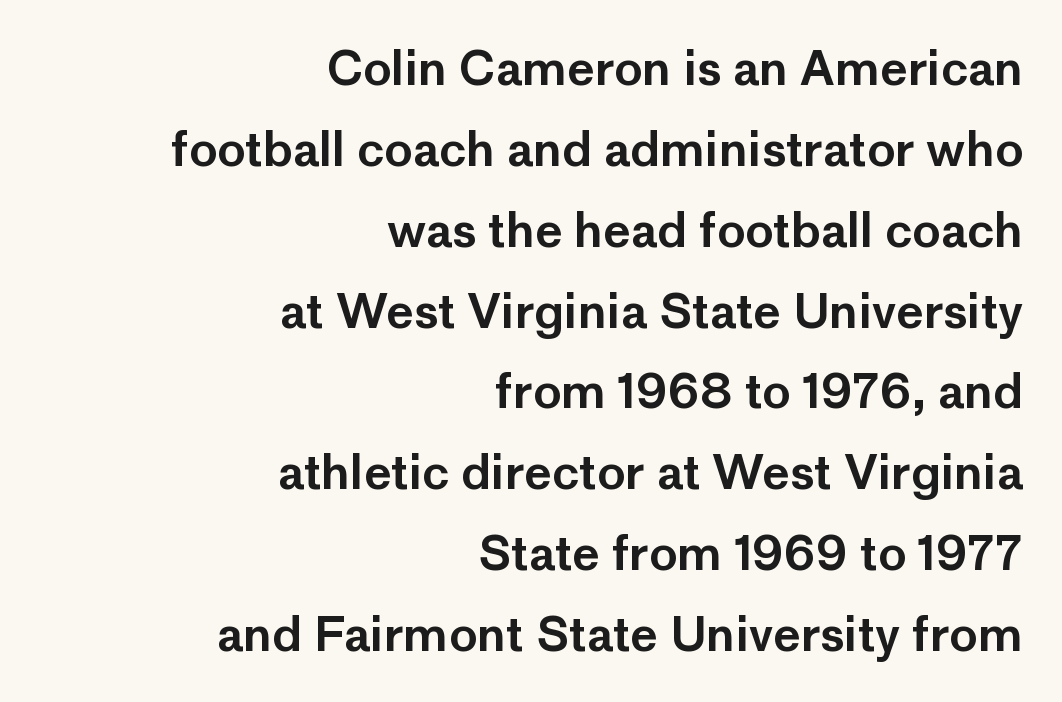
{"serif": "no", "italic": "no", "width": "normal", "stroke_contrast": "low", "x_height": "medium", "monospaced": "no", "underline": "no", "align": "right", "line_spacing_ratio": 1.72, "letter_spacing": "normal", "letter_spacing_em": 0.0, "glyph_px": 47}
